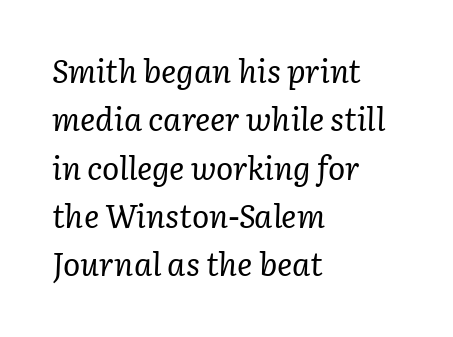
Q: Is the text bold? A: No.
Q: Is the text italic (slanted)? A: Yes, it leans right by about 3 degrees.
Q: Is the typeface a serif or a sans-serif typeface? A: Serif.
Q: Is the text underlined? A: No.
Q: How is the paragraph aligned? A: Left-aligned.
Q: Is the spacing between letters normal or unusually wide? A: Normal.
Q: Is the spacing between lines tight, normal or loose? A: Normal.
Q: Width (condensed, normal, or wide)? A: Normal.
Q: Stroke contrast? A: Low.
Q: x-height? A: Medium.
Q: Monospaced? A: No.
